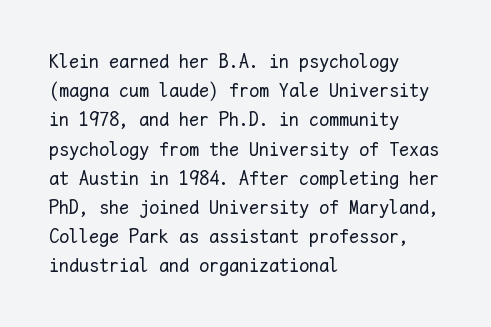
{"italic": "no", "bold": "no", "underline": "no", "align": "left", "line_spacing": "normal", "line_spacing_ratio": 1.46, "letter_spacing": "normal", "letter_spacing_em": 0.0, "glyph_px": 20}
